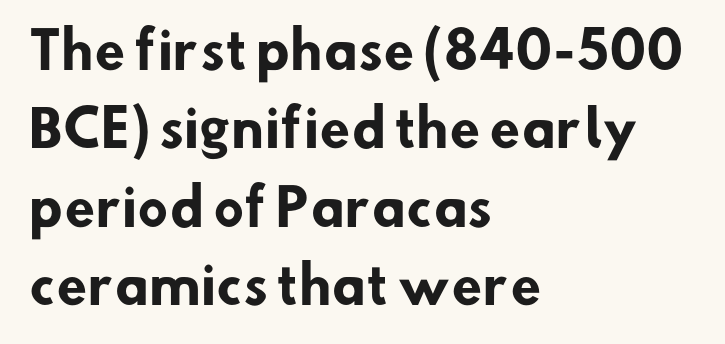
Note the varied advance widths — an 'i' is clearly narrower than an 'm'. What stands out about the letter spacing? Nothing — it is the standard amount. Layout note: lines flush left. The lines sit at an ordinary, default distance from one another. In terms of letterform style, serifs are entirely absent. Students, this is bold: see how much ink each stroke carries.
